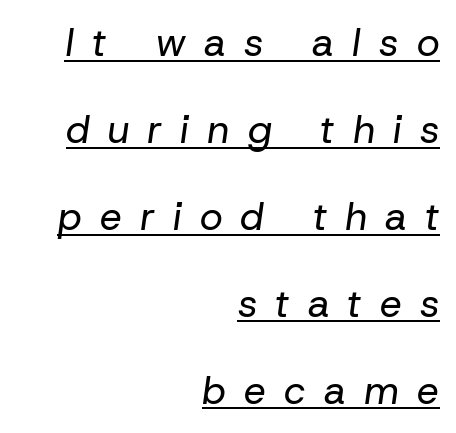
{"italic": "yes", "lean": "right", "slant_degrees": 8, "bold": "no", "weight": "regular", "width": "normal", "stroke_contrast": "low", "x_height": "medium", "monospaced": "no", "underline": "yes", "align": "right", "line_spacing": "loose", "line_spacing_ratio": 2.23, "letter_spacing": "wide", "letter_spacing_em": 0.47, "glyph_px": 39}
